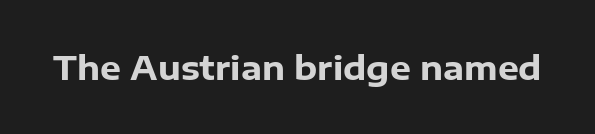
The image shows 33 px heavy sans-serif type, upright; set normal letter spacing, not underlined; low stroke contrast and a medium x-height.
